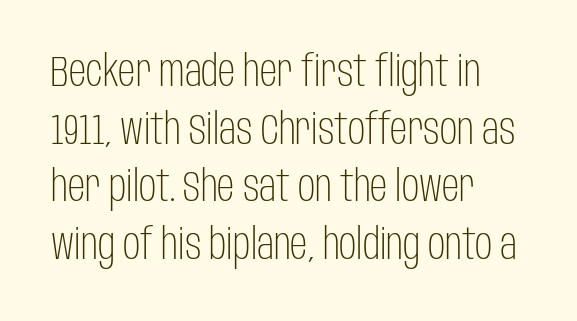
Italic? Not at all — the glyphs are vertical. Regular leading. Which margin do the lines hug? The left one — the right edge is uneven. Honestly, there is no underline to notice here at all. The letters advance in unequal steps, a hallmark of proportional type. This sample uses plain, unmodified letter spacing.
